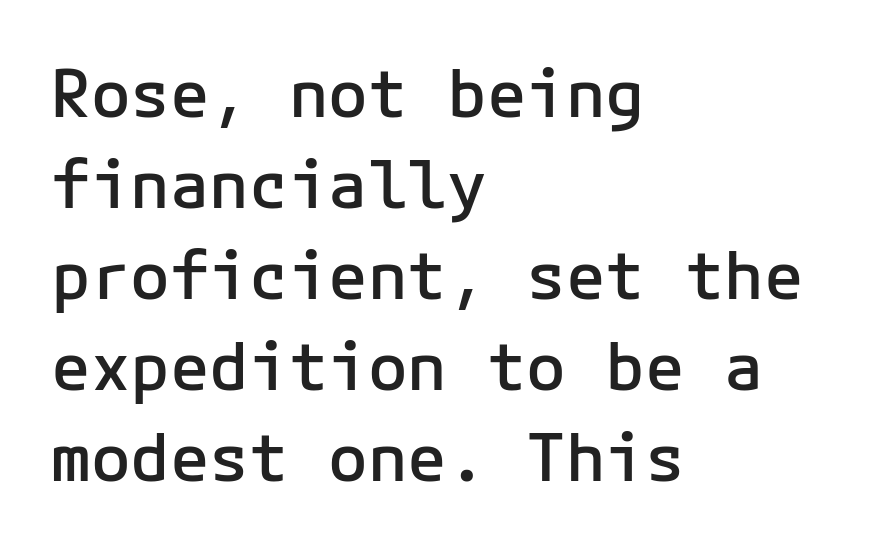
The image shows 66 px semibold sans-serif type, upright; set left-aligned, normal line spacing (1.38x), normal letter spacing, not underlined; low stroke contrast and a medium x-height.
